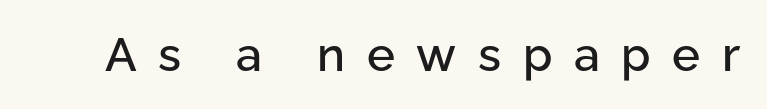
The image shows 47 px sans-serif type, upright; set unusually wide letter spacing (+0.46 em), not underlined; low stroke contrast and a medium x-height.
